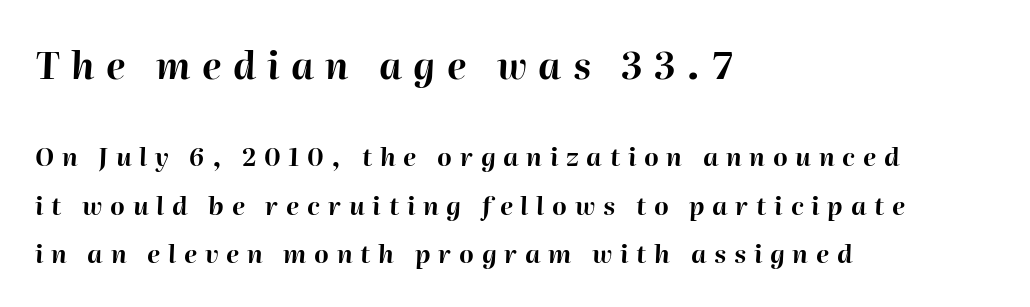
The image shows 37 px bold type, italic (leaning right); set left-aligned, loose line spacing (1.94x), unusually wide letter spacing (+0.31 em), not underlined; the first (top) block is 1.48x larger; high stroke contrast and a medium x-height.
